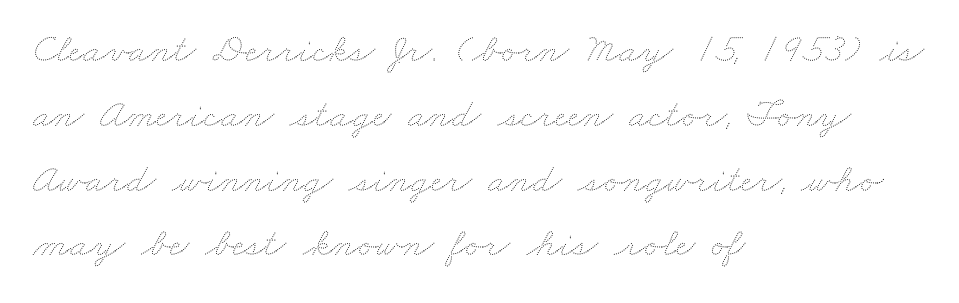
The image shows 41 px thin, wide type; set left-aligned, normal line spacing (1.58x), normal letter spacing, not underlined; medium stroke contrast and a small x-height.
